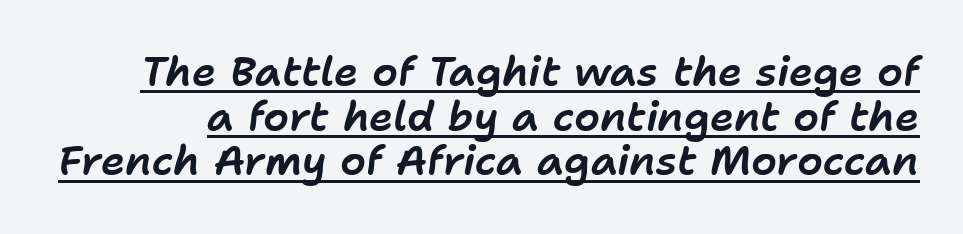
{"italic": "yes", "lean": "right", "slant_degrees": 11, "width": "normal", "stroke_contrast": "low", "x_height": "medium", "monospaced": "no", "underline": "yes", "line_spacing": "tight", "line_spacing_ratio": 1.09, "letter_spacing": "normal", "letter_spacing_em": 0.0, "glyph_px": 41}
